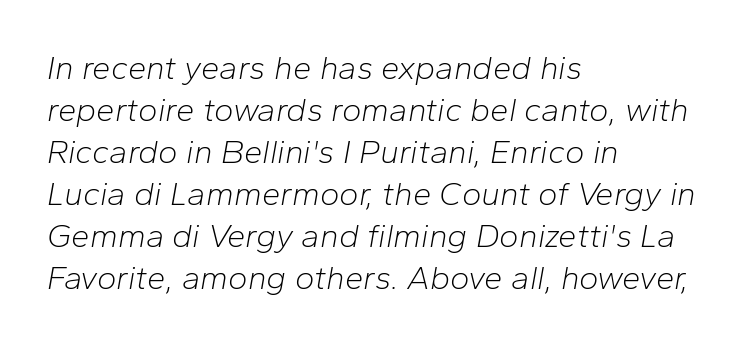
The image shows 33 px light type, italic (leaning right); set left-aligned, normal line spacing (1.27x), normal letter spacing, not underlined; low stroke contrast and a medium x-height.
